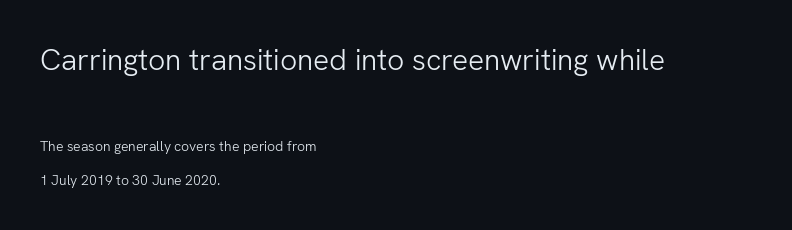
The image shows 30 px light sans-serif type, upright; set left-aligned, loose line spacing (2.43x), normal letter spacing, not underlined; the first (top) block is 2.14x larger; low stroke contrast and a medium x-height.
